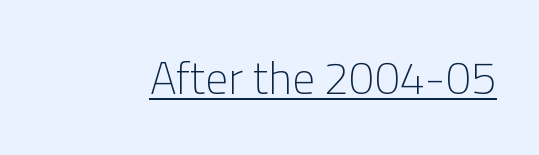
The image shows 45 px light sans-serif type, upright; set normal letter spacing, underlined; low stroke contrast and a medium x-height.
